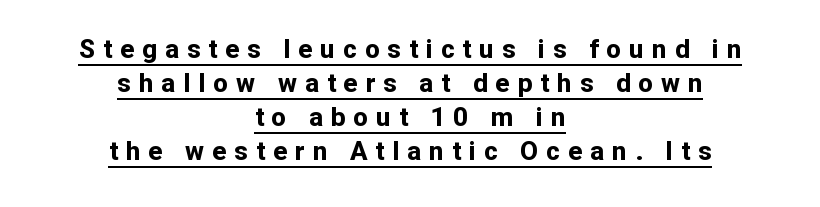
The image shows 26 px bold type, upright; set centered, normal line spacing (1.31x), unusually wide letter spacing (+0.31 em), underlined.
